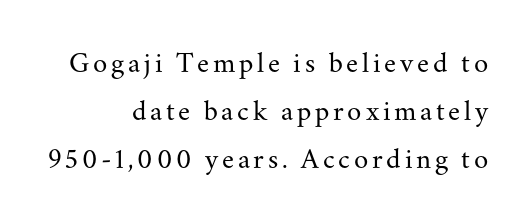
The image shows 29 px regular-weight serif type, upright; set normal line spacing (1.66x), not underlined; medium stroke contrast and a small x-height.
